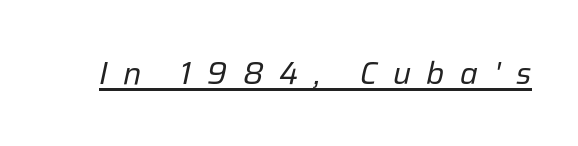
Q: Is the text bold? A: No.
Q: Is the text italic (slanted)? A: Yes, it leans right by about 12 degrees.
Q: Is the text underlined? A: Yes.
Q: Is the spacing between letters normal or unusually wide? A: Unusually wide.
Q: Width (condensed, normal, or wide)? A: Normal.
Q: Stroke contrast? A: Low.
Q: x-height? A: Medium.
Q: Monospaced? A: No.
